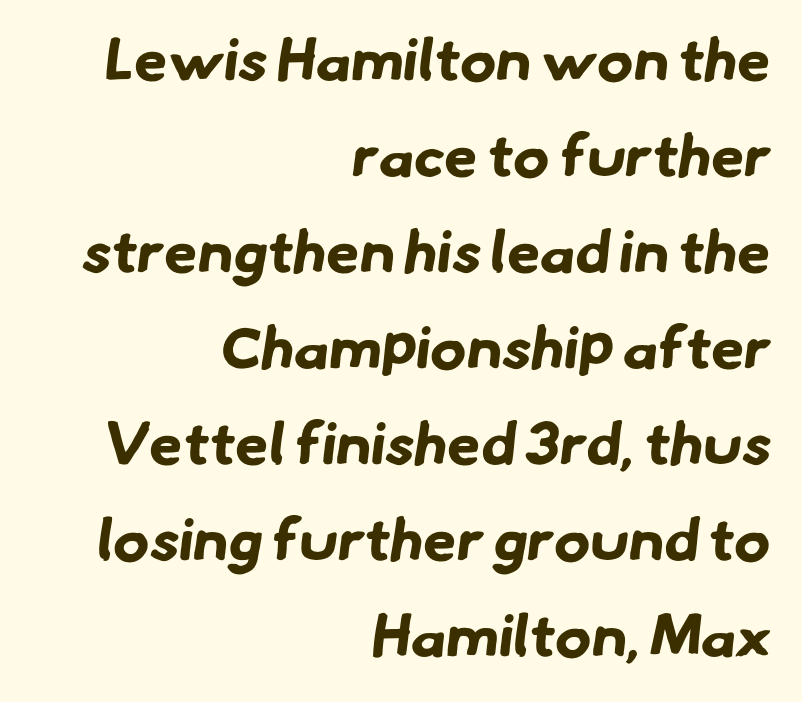
The image shows 60 px bold sans-serif type; set right-aligned, normal line spacing (1.6x), normal letter spacing, not underlined; low stroke contrast and a small x-height.
